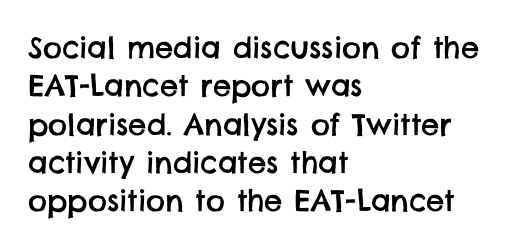
Q: Is the typeface a serif or a sans-serif typeface? A: Sans-serif.
Q: Is the text underlined? A: No.
Q: How is the paragraph aligned? A: Left-aligned.
Q: Is the spacing between letters normal or unusually wide? A: Normal.
Q: Is the spacing between lines tight, normal or loose? A: Normal.
Q: Width (condensed, normal, or wide)? A: Normal.
Q: Stroke contrast? A: Low.
Q: x-height? A: Large.
Q: Monospaced? A: No.
